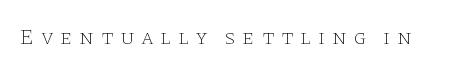
This is roman type, the default non-slanted kind. Between one letter and the next there's a generous, obvious gap. These glyphs show unthickened strokes, regular width or finer. The space beneath each line is pristine and unruled.
